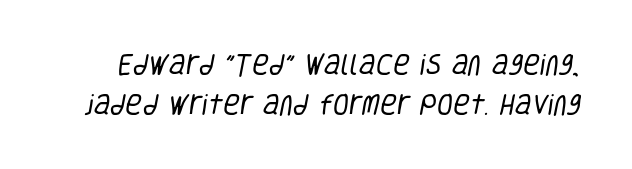
{"bold": "no", "underline": "no", "line_spacing_ratio": 1.76, "letter_spacing": "normal", "letter_spacing_em": 0.0, "glyph_px": 23}
